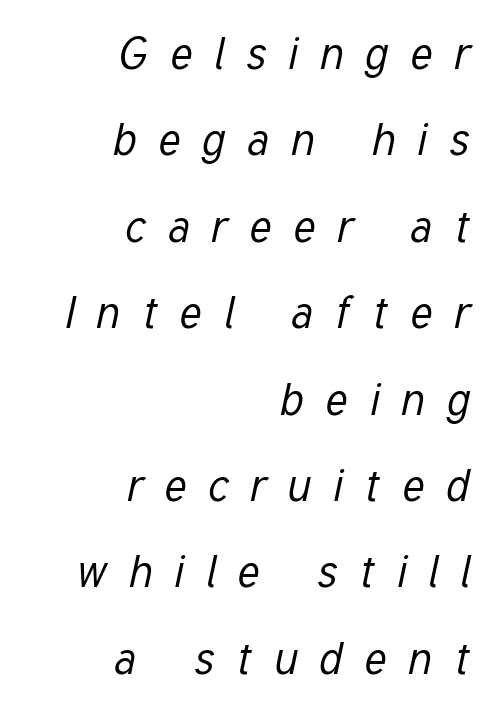
Vertical stems look standard width or narrower in stroke. Substantial extra tracking has been applied to these lines. Slanted lettering throughout. The typesetter chose a ragged-left arrangement here. A clean baseline with only descenders dipping below it.
